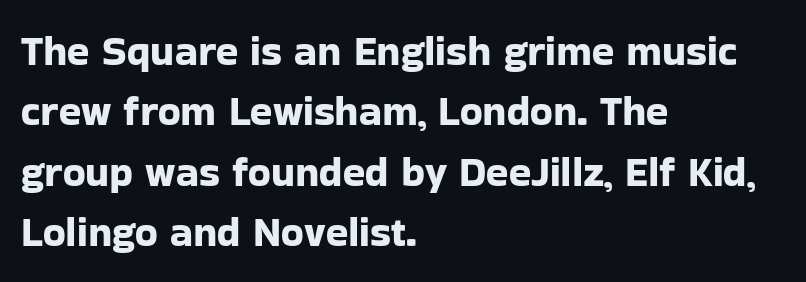
This is sans-serif lettering, the kind often seen on screens and signage. Is there much room between lines? A standard amount, neither cramped nor airy. Each word holds together tightly as a unit, with standard inter-letter gaps. The passage shown is not underscored anywhere. A typesetter would call this proportional, since set widths differ per character.
